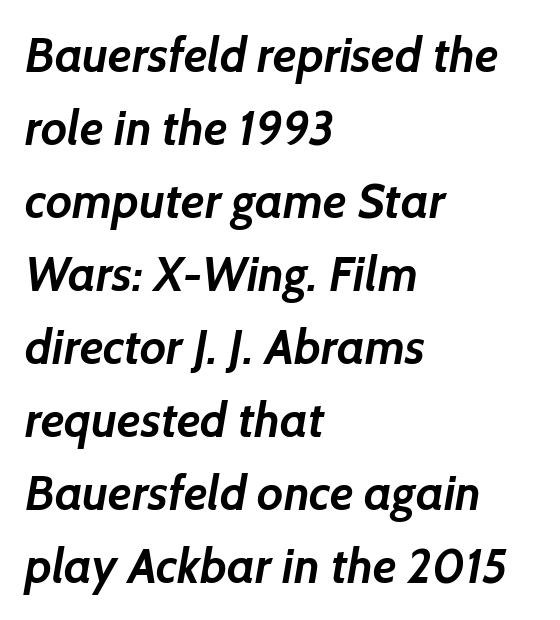
Does the type have serifs? No, each stem ends abruptly. Evenly set lines give the paragraph a standard silhouette. This rendering uses left alignment, leaving the right contour irregular. Character widths vary here, with narrow letters taking less room than wide ones. The foot of each line stays bare and open.
